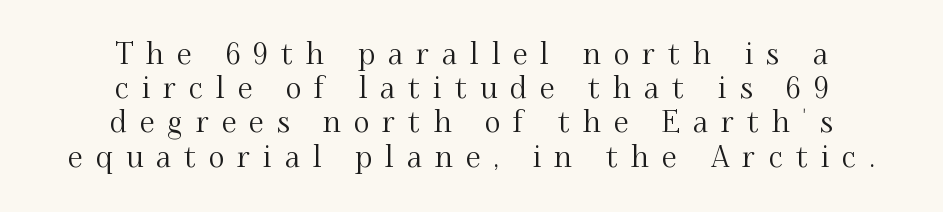
Q: Is the text italic (slanted)? A: No, it is upright.
Q: Is the typeface a serif or a sans-serif typeface? A: Serif.
Q: Is the text underlined? A: No.
Q: How is the paragraph aligned? A: Centered.
Q: Is the spacing between letters normal or unusually wide? A: Unusually wide.
Q: Is the spacing between lines tight, normal or loose? A: Tight.
Q: Width (condensed, normal, or wide)? A: Normal.
Q: Stroke contrast? A: Medium.
Q: x-height? A: Small.
Q: Monospaced? A: No.
